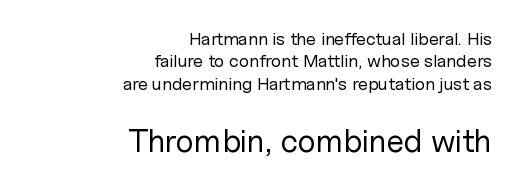
The image shows 32 px regular-weight sans-serif type, upright; set right-aligned, line spacing 1.24x, normal letter spacing, not underlined; the second (bottom) block is 1.78x larger; low stroke contrast and a medium x-height.
